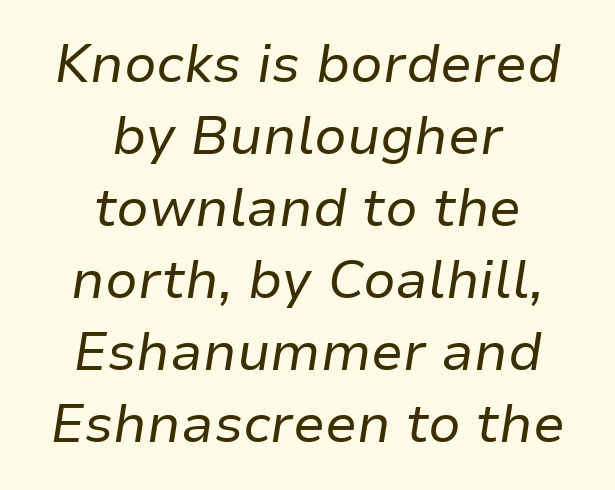
Does extra space separate the letters? No, they use regular spacing. Emphasis-style slanted type is in use. Words float on clear page, feet unadorned. These lines are rendered in a variable-pitch font. Ink coverage per letter is moderate at most.
